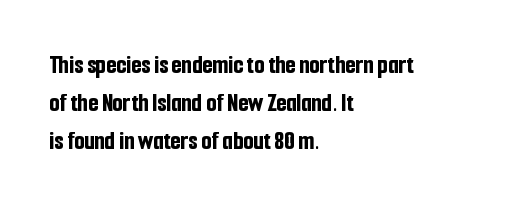
{"italic": "no", "bold": "yes", "underline": "no", "align": "left", "line_spacing": "normal", "line_spacing_ratio": 1.47, "letter_spacing": "normal", "letter_spacing_em": 0.0, "glyph_px": 26}
